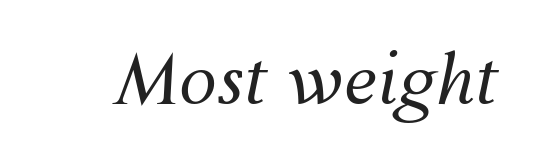
Q: Is the text bold? A: No.
Q: Is the text italic (slanted)? A: Yes, it leans right by about 12 degrees.
Q: Is the text underlined? A: No.
Q: Is the spacing between letters normal or unusually wide? A: Normal.
Q: Width (condensed, normal, or wide)? A: Normal.
Q: Stroke contrast? A: Medium.
Q: x-height? A: Medium.
Q: Monospaced? A: No.
